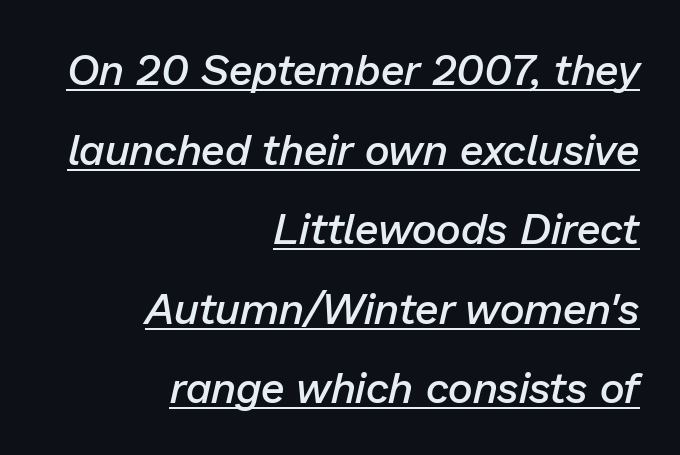
The image shows 43 px semibold type, italic (leaning right); set right-aligned, line spacing 1.85x, normal letter spacing, underlined; low stroke contrast and a medium x-height.
